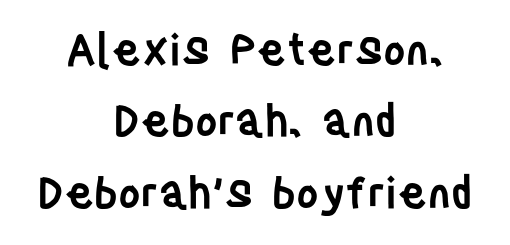
{"serif": "no", "italic": "no", "bold": "semi", "weight": "semibold", "width": "condensed", "stroke_contrast": "low", "x_height": "large", "monospaced": "no", "underline": "no", "align": "center", "line_spacing": "normal", "line_spacing_ratio": 1.66, "letter_spacing": "normal", "letter_spacing_em": 0.0, "glyph_px": 43}
